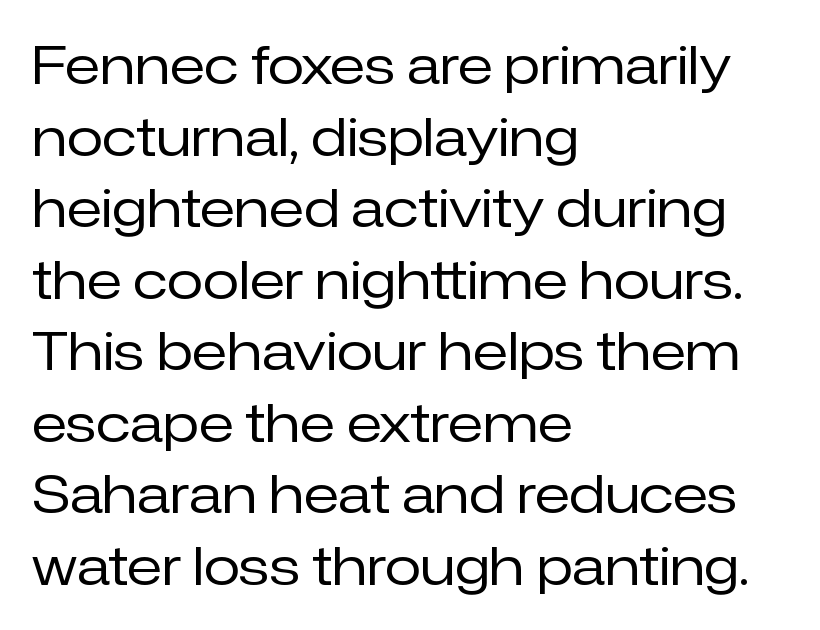
Q: Is the text bold? A: No.
Q: Is the text italic (slanted)? A: No, it is upright.
Q: Is the typeface a serif or a sans-serif typeface? A: Sans-serif.
Q: Is the text underlined? A: No.
Q: How is the paragraph aligned? A: Left-aligned.
Q: Is the spacing between letters normal or unusually wide? A: Normal.
Q: Is the spacing between lines tight, normal or loose? A: Normal.
Q: Width (condensed, normal, or wide)? A: Normal.
Q: Stroke contrast? A: Low.
Q: x-height? A: Medium.
Q: Monospaced? A: No.
